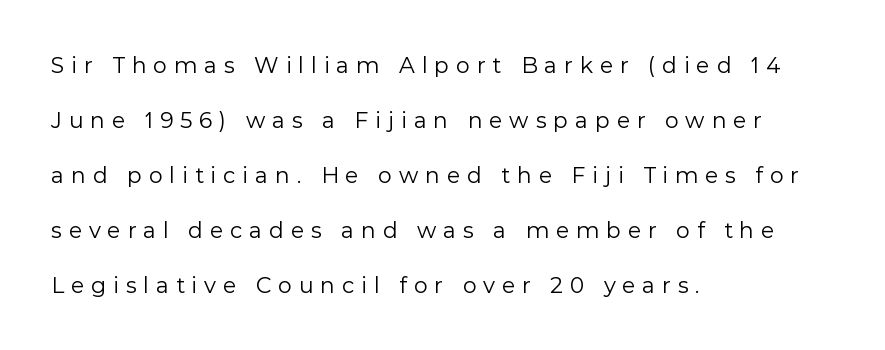
Q: Is the text bold? A: No.
Q: Is the text italic (slanted)? A: No, it is upright.
Q: Is the text underlined? A: No.
Q: How is the paragraph aligned? A: Left-aligned.
Q: Is the spacing between letters normal or unusually wide? A: Unusually wide.
Q: Is the spacing between lines tight, normal or loose? A: Loose.
